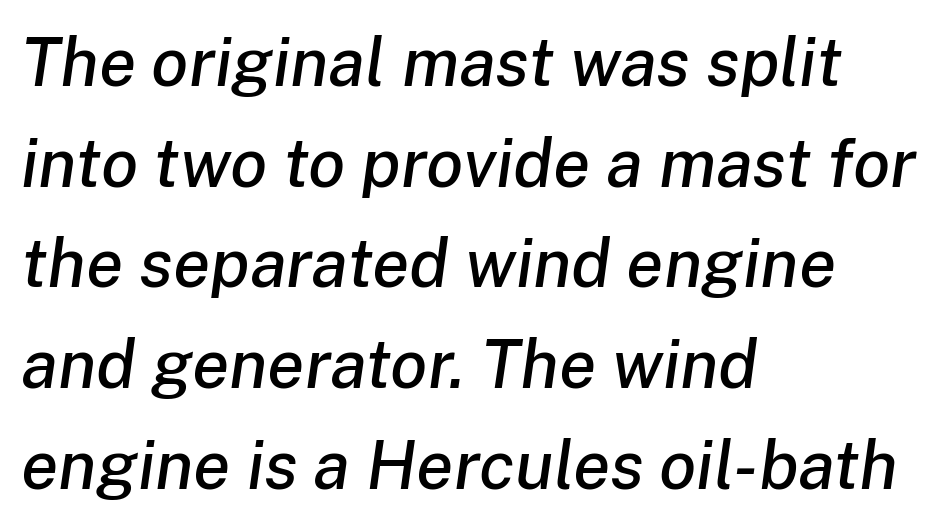
The image shows 68 px text type, italic (leaning right); set left-aligned, normal line spacing (1.48x), normal letter spacing, not underlined; low stroke contrast and a medium x-height.
